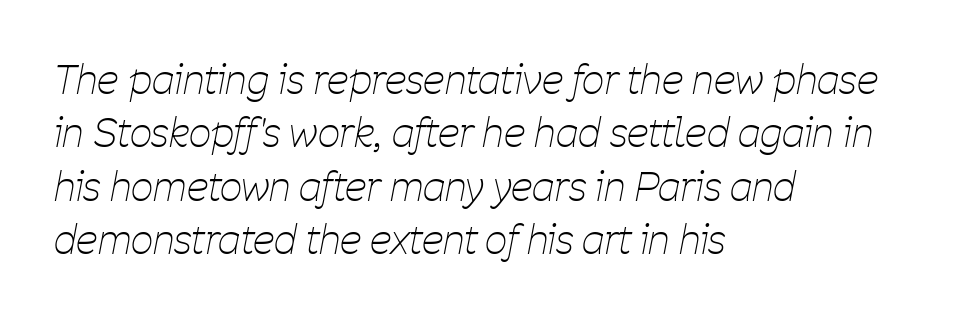
Q: Is the text bold? A: No.
Q: Is the text italic (slanted)? A: Yes, it leans right by about 11 degrees.
Q: Is the text underlined? A: No.
Q: How is the paragraph aligned? A: Left-aligned.
Q: Is the spacing between letters normal or unusually wide? A: Normal.
Q: Is the spacing between lines tight, normal or loose? A: Normal.
Q: Width (condensed, normal, or wide)? A: Condensed.
Q: Stroke contrast? A: Low.
Q: x-height? A: Medium.
Q: Monospaced? A: No.
